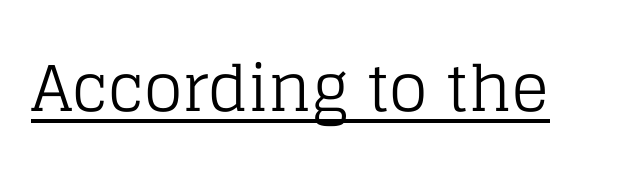
The image shows 63 px regular-weight serif type, upright; set normal letter spacing, underlined; low stroke contrast and a large x-height.
